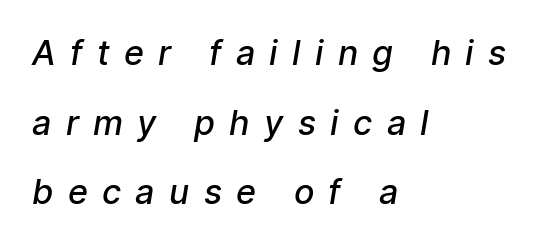
The image shows 34 px semibold sans-serif type; set left-aligned, loose line spacing (2.05x), unusually wide letter spacing (+0.42 em), not underlined; low stroke contrast and a medium x-height.
